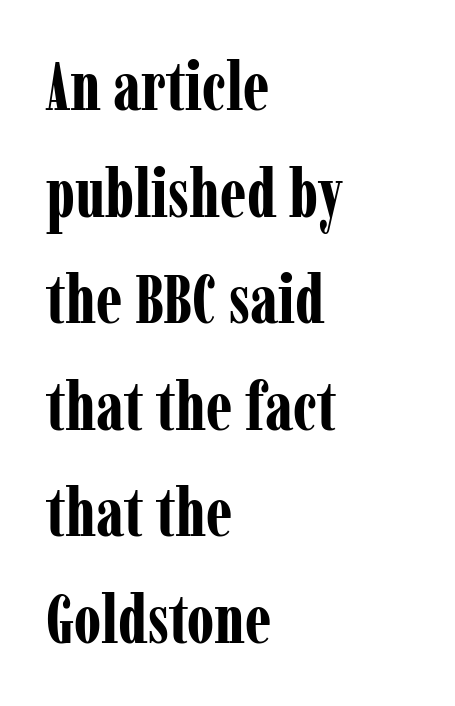
The image shows 67 px bold, condensed serif type, upright; set left-aligned, normal line spacing (1.59x), normal letter spacing, not underlined; low stroke contrast and a medium x-height.
